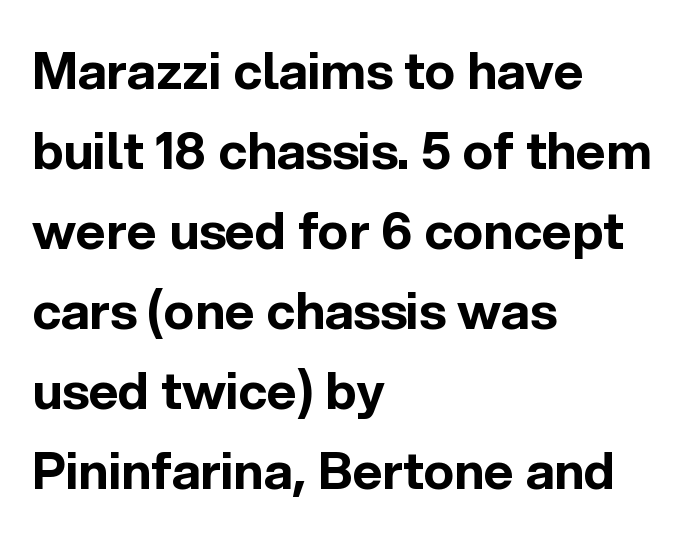
The image shows 51 px bold sans-serif type, upright; set left-aligned, normal line spacing (1.57x), normal letter spacing, not underlined; a medium x-height.
